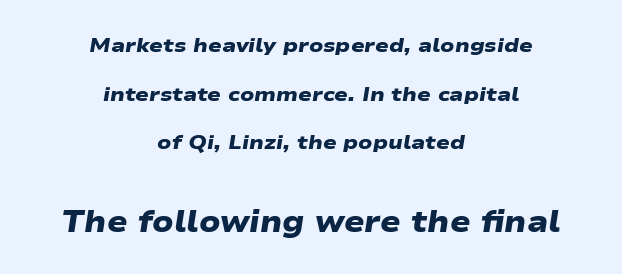
{"serif": "no", "bold": "yes", "weight": "heavy", "width": "wide", "stroke_contrast": "low", "x_height": "medium", "monospaced": "no", "underline": "no", "align": "center", "line_spacing": "loose", "line_spacing_ratio": 2.43, "letter_spacing": "normal", "letter_spacing_em": 0.0, "larger_block": "second", "size_ratio": 1.5, "glyph_px": 30}
